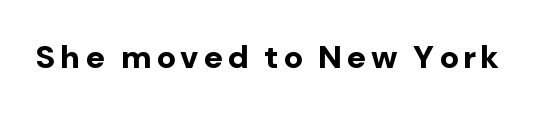
The image shows 32 px bold sans-serif type, upright; set not underlined; low stroke contrast and a medium x-height.
